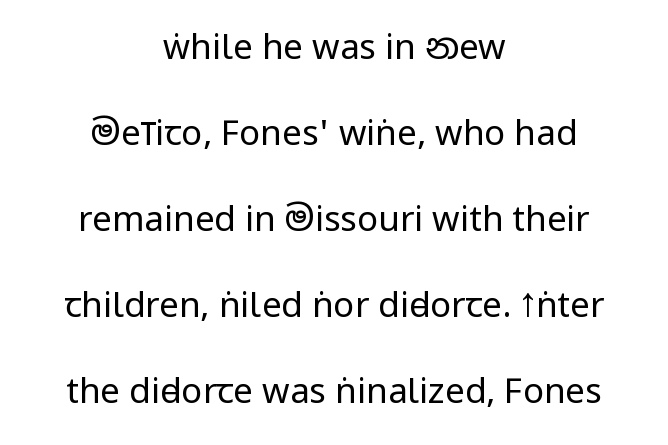
The image shows 35 px regular-weight, condensed sans-serif type, upright; set centered, loose line spacing (2.46x), normal letter spacing, not underlined; low stroke contrast and a large x-height.
